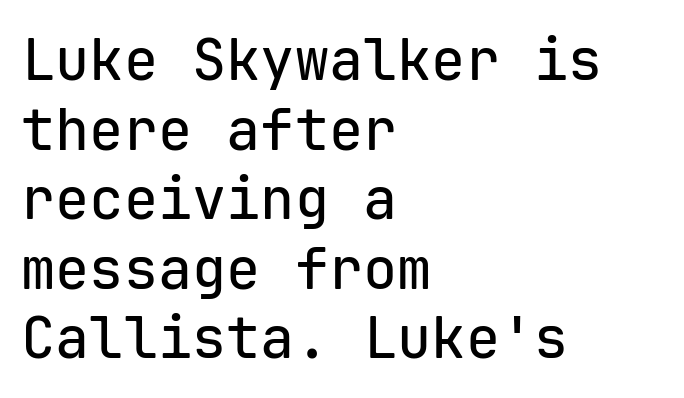
The image shows 57 px sans-serif type, upright, monospaced; set left-aligned, line spacing 1.22x, normal letter spacing, not underlined; low stroke contrast and a medium x-height.
